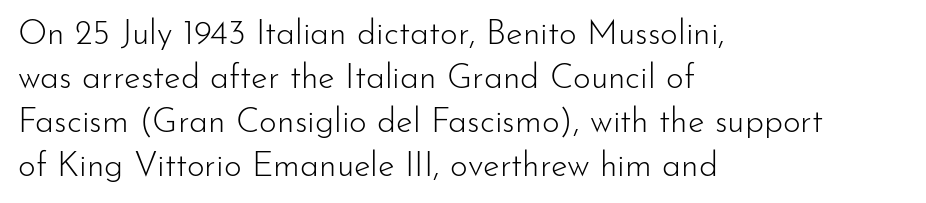
The passage shown is not bold in any degree. Every character sits straight up, as roman type does. Baseline-to-baseline distance is the conventional proportion of letter height. The rendering uses natural spacing where letterforms have individual widths. Plain, unruled lines of type.
